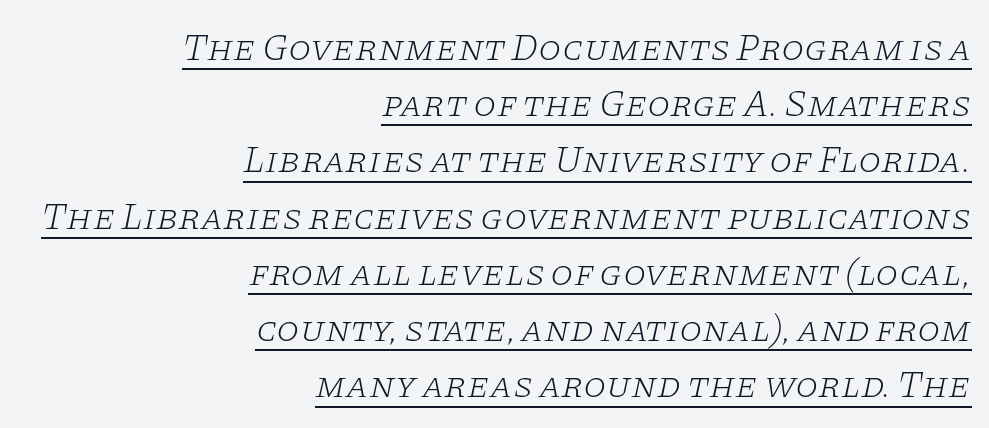
Leading: standard. The typesetter has applied underlining to the passage shown. Serifs: yes, visible at the terminals of the letterforms. Short and long lines alike share a common ending point at right. Letters have the restrained weight of plain body copy at most.
